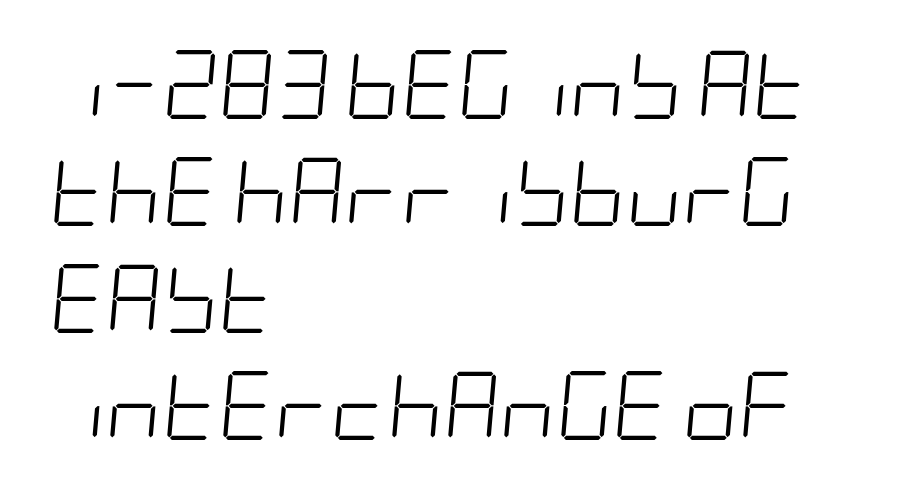
Descender tails drop into unmarked territory. These lines sit exactly where default settings would place them. Caption: multi-line text, flush left, ragged right. Style check: oblique.
